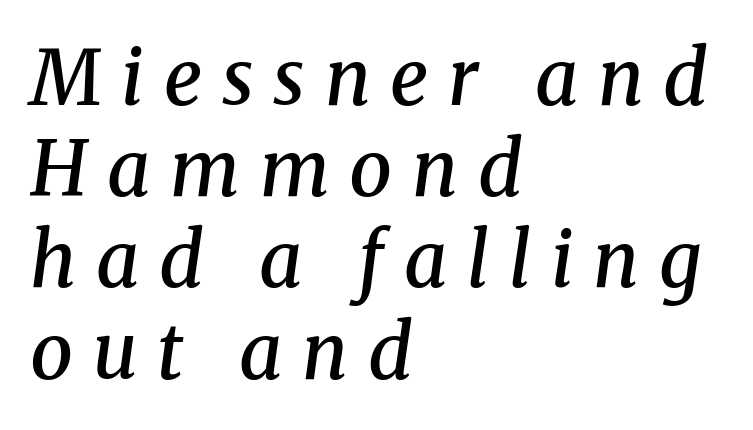
This sample has the flowing, uneven cadence of proportional lettering. Caption: multi-line text, flush left, ragged right. Strokes here are thickened, but only to semibold level. When letters slant like this, we call the style italic. The text was rendered using a seriffed face with decorative stroke endings. Compared with typical body copy, the letter spacing here is much looser.
